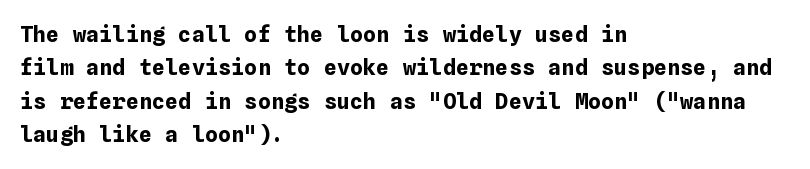
The image shows 22 px bold type, upright; set left-aligned, normal line spacing (1.52x), normal letter spacing, not underlined.
